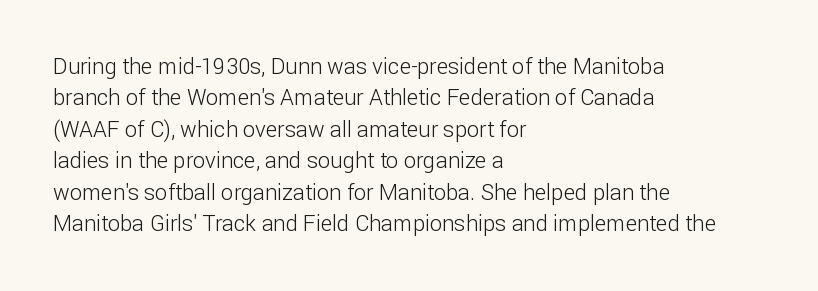
Q: Is the text bold? A: No.
Q: Is the text italic (slanted)? A: No, it is upright.
Q: Is the text underlined? A: No.
Q: How is the paragraph aligned? A: Left-aligned.
Q: Is the spacing between letters normal or unusually wide? A: Normal.
Q: Is the spacing between lines tight, normal or loose? A: Normal.
